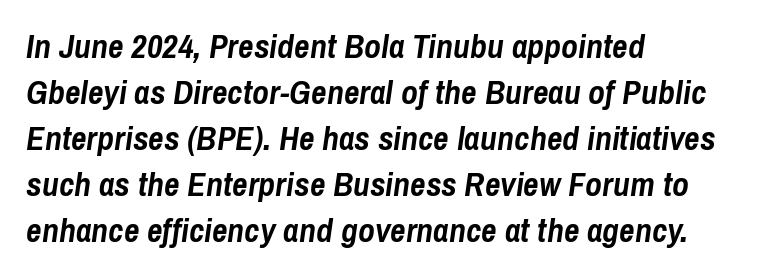
{"italic": "yes", "lean": "right", "slant_degrees": 8, "bold": "yes", "weight": "semibold", "width": "condensed", "stroke_contrast": "low", "x_height": "medium", "monospaced": "no", "underline": "no", "align": "left", "line_spacing": "normal", "line_spacing_ratio": 1.35, "letter_spacing": "normal", "letter_spacing_em": 0.0, "glyph_px": 34}
